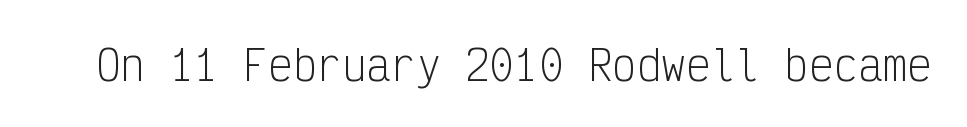
The image shows 41 px light, condensed sans-serif type, upright, monospaced; set normal letter spacing, not underlined; low stroke contrast and a medium x-height.
